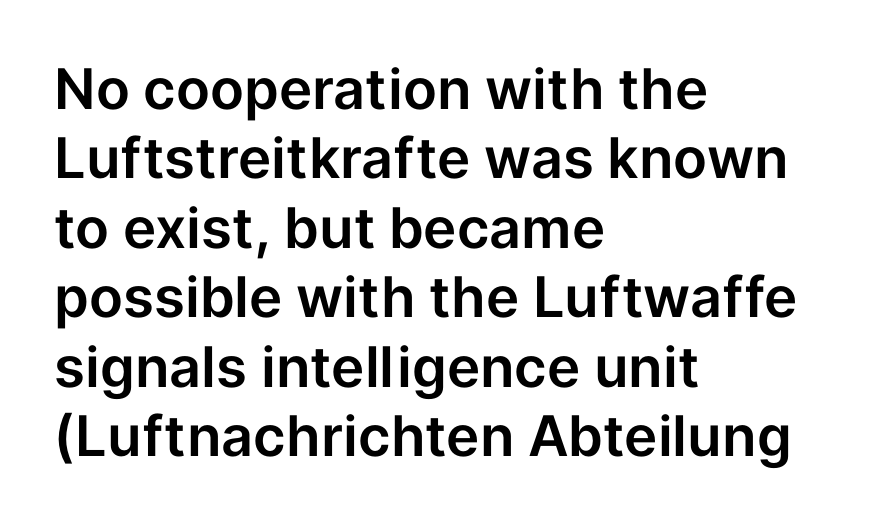
{"serif": "no", "italic": "no", "width": "normal", "stroke_contrast": "low", "x_height": "medium", "monospaced": "no", "underline": "no", "align": "left", "line_spacing_ratio": 1.24, "letter_spacing": "normal", "letter_spacing_em": 0.0, "glyph_px": 56}
